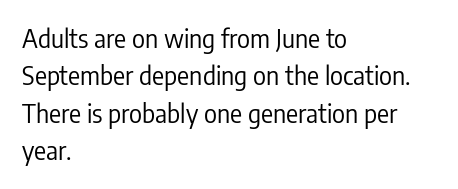
In CSS terms this would be text-align: left. Descenders are the only things crossing below the line. One glance says typical: line gaps are just what's usual. This is the regular roman posture of the typeface.
